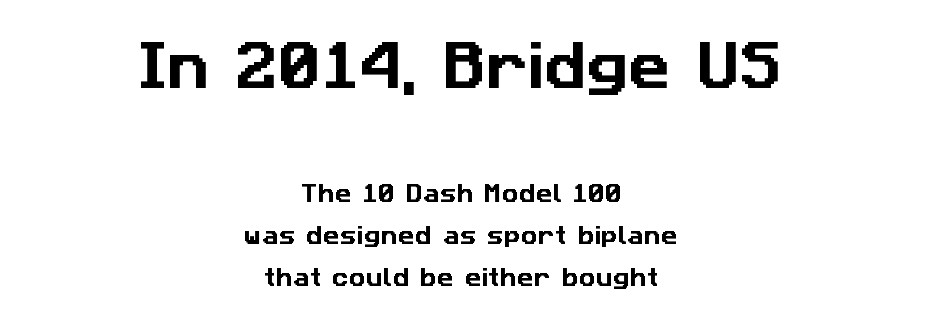
The passage is arranged like a title page — every line centered. There is no visible air inserted between adjacent glyphs. The type family on display is of the sans-serif kind. What's the leading like? Stretched, with rows far apart. Check under the words: just untouched page. Proportional: the letters do not fall into vertical columns.
